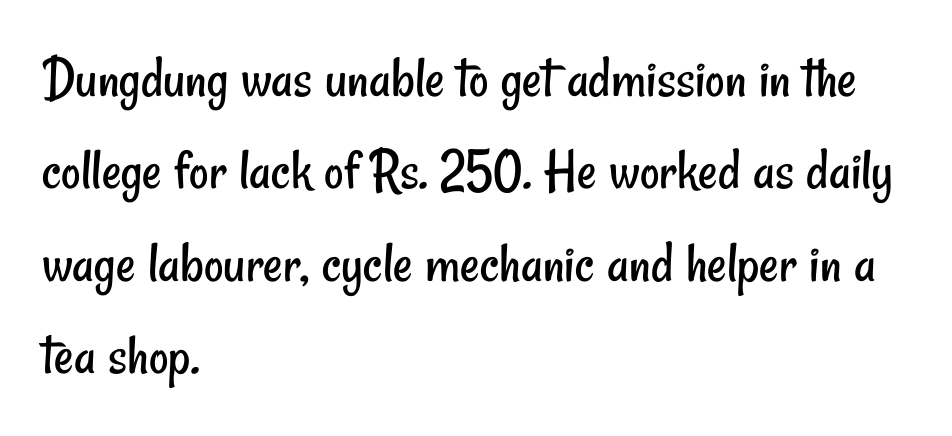
Heft: none added — not bold. How would I describe the line gaps? Plain and ordinary. You could not count columns in this text — the font is proportionally spaced. Words appear dense and cohesive because spacing is normal.
